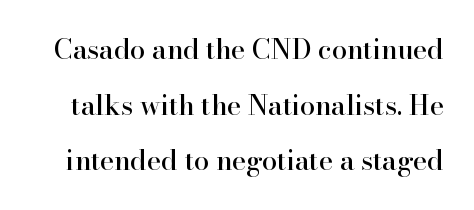
{"italic": "no", "underline": "no", "line_spacing": "loose", "line_spacing_ratio": 2.06, "letter_spacing": "normal", "letter_spacing_em": 0.0, "glyph_px": 27}
